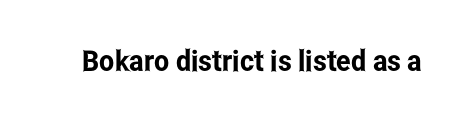
The image shows 29 px condensed sans-serif type, upright; set normal letter spacing, not underlined; low stroke contrast and a medium x-height.
